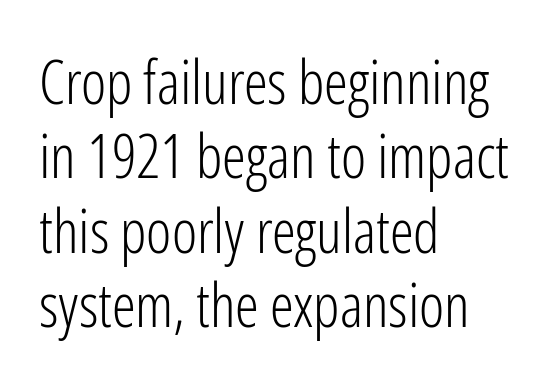
Q: Is the text bold? A: No.
Q: Is the text italic (slanted)? A: No, it is upright.
Q: Is the typeface a serif or a sans-serif typeface? A: Sans-serif.
Q: Is the text underlined? A: No.
Q: How is the paragraph aligned? A: Left-aligned.
Q: Is the spacing between letters normal or unusually wide? A: Normal.
Q: Width (condensed, normal, or wide)? A: Condensed.
Q: Stroke contrast? A: Low.
Q: x-height? A: Medium.
Q: Monospaced? A: No.
